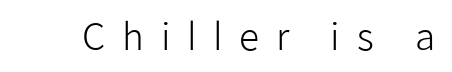
The rendering uses natural spacing where letterforms have individual widths. I'd call this a sans setting — the letters go barefoot. The letters are spread apart with noticeably loose tracking. Weight class: somewhere from thin through regular. Is there any slant? The stems are plumb. The specimen omits any rule beneath the text block's lines.
